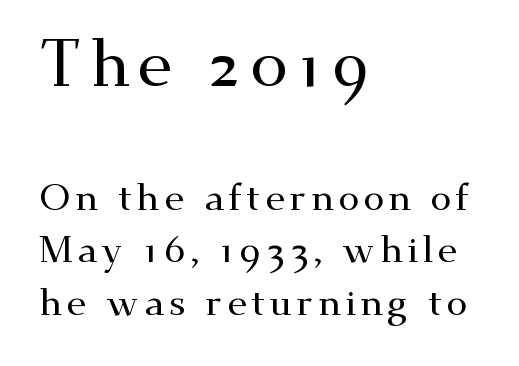
The image shows 66 px wide serif type, upright; set left-aligned, normal line spacing (1.38x), not underlined; the first (top) block is 1.74x larger; medium stroke contrast and a small x-height.
